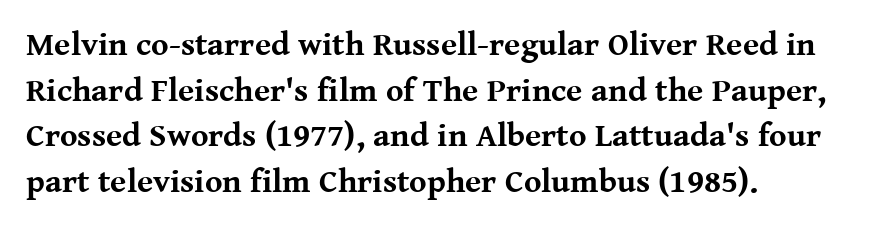
Q: Is the text bold? A: Yes.
Q: Is the text italic (slanted)? A: No, it is upright.
Q: Is the typeface a serif or a sans-serif typeface? A: Serif.
Q: Is the text underlined? A: No.
Q: How is the paragraph aligned? A: Left-aligned.
Q: Is the spacing between letters normal or unusually wide? A: Normal.
Q: Is the spacing between lines tight, normal or loose? A: Normal.
Q: Width (condensed, normal, or wide)? A: Normal.
Q: Stroke contrast? A: Medium.
Q: x-height? A: Medium.
Q: Monospaced? A: No.
